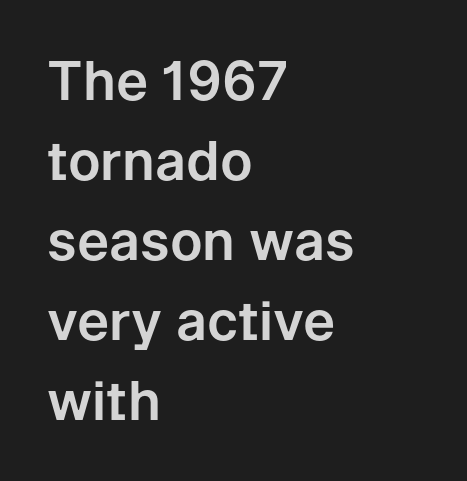
{"serif": "no", "italic": "no", "width": "normal", "stroke_contrast": "low", "x_height": "medium", "monospaced": "no", "underline": "no", "align": "left", "line_spacing": "normal", "line_spacing_ratio": 1.48, "letter_spacing": "normal", "letter_spacing_em": 0.0, "glyph_px": 54}
